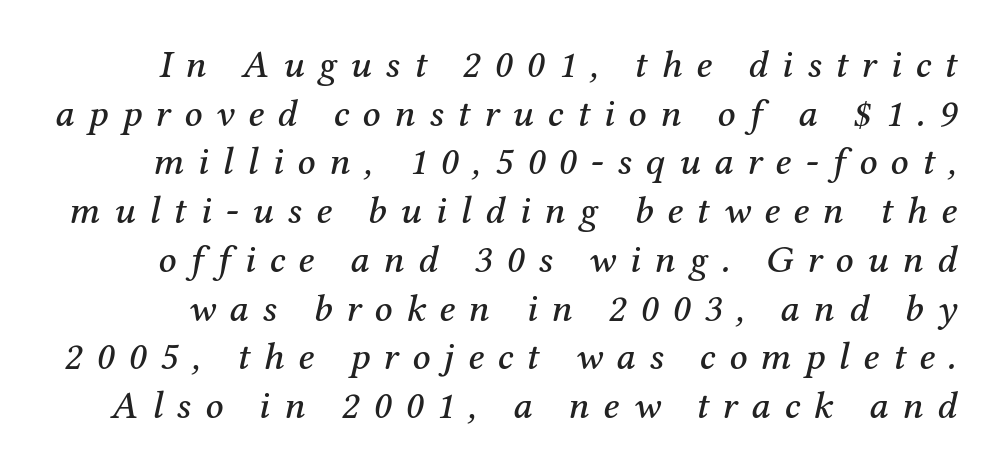
The image shows 39 px serif type, italic (leaning right); set normal line spacing (1.25x), unusually wide letter spacing (+0.35 em), not underlined; medium stroke contrast and a medium x-height.
